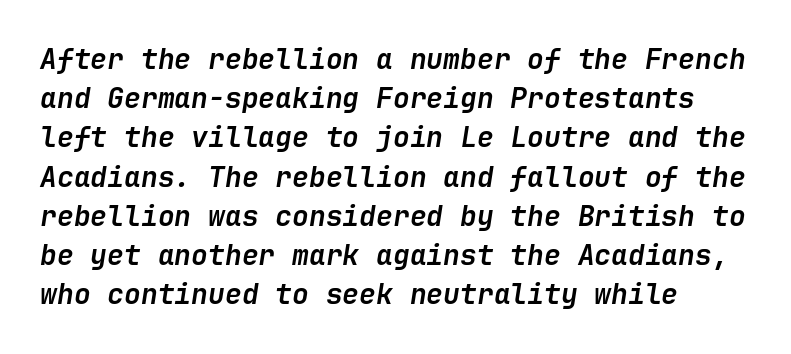
{"italic": "yes", "lean": "right", "slant_degrees": 9, "bold": "yes", "weight": "semibold", "width": "normal", "stroke_contrast": "low", "x_height": "medium", "underline": "no", "align": "left", "line_spacing": "normal", "line_spacing_ratio": 1.4, "letter_spacing": "normal", "letter_spacing_em": 0.0, "glyph_px": 28}
